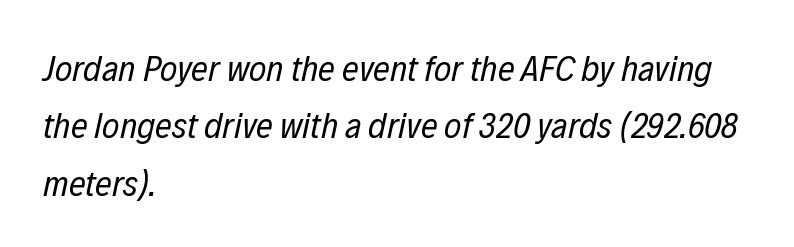
{"italic": "yes", "lean": "right", "slant_degrees": 12, "bold": "no", "weight": "regular", "width": "condensed", "stroke_contrast": "low", "x_height": "medium", "monospaced": "no", "underline": "no", "align": "left", "line_spacing": "normal", "line_spacing_ratio": 1.55, "letter_spacing": "normal", "letter_spacing_em": 0.0, "glyph_px": 37}
